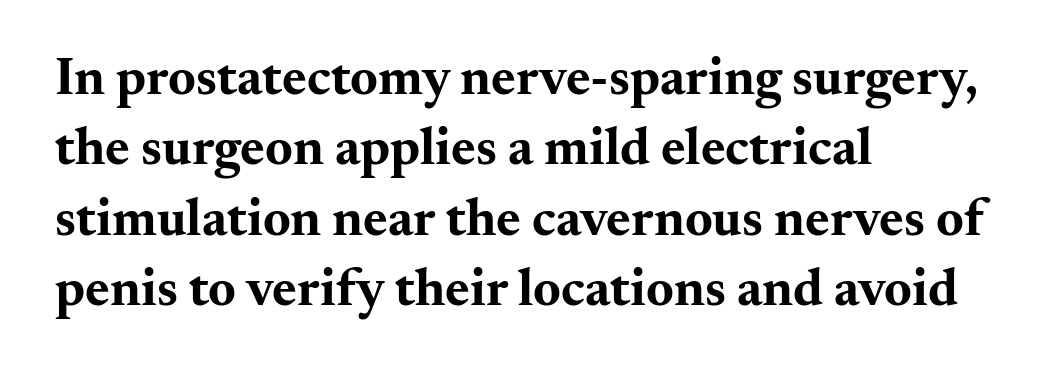
Left-aligned paragraph, ragged on the right. Does the lettering tilt? It doesn't — this is upright. Spacing verdict: proportional, widths tailored to each character. Students, observe: this is what conventionally led text looks like. I'd call this a serif setting — the letters wear small feet. Check the space under the baseline: it is left empty.
